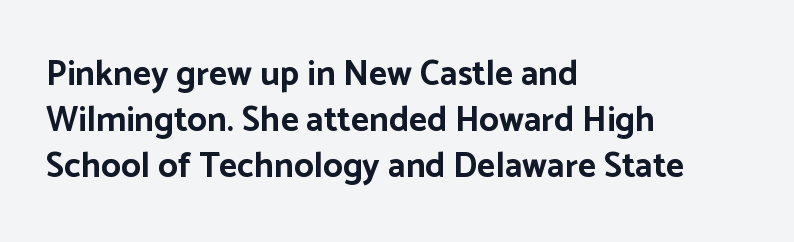
{"serif": "no", "italic": "no", "bold": "yes", "weight": "bold", "width": "normal", "stroke_contrast": "low", "x_height": "medium", "monospaced": "no", "underline": "no", "align": "left", "line_spacing": "normal", "line_spacing_ratio": 1.31, "letter_spacing": "normal", "letter_spacing_em": 0.0, "glyph_px": 35}
